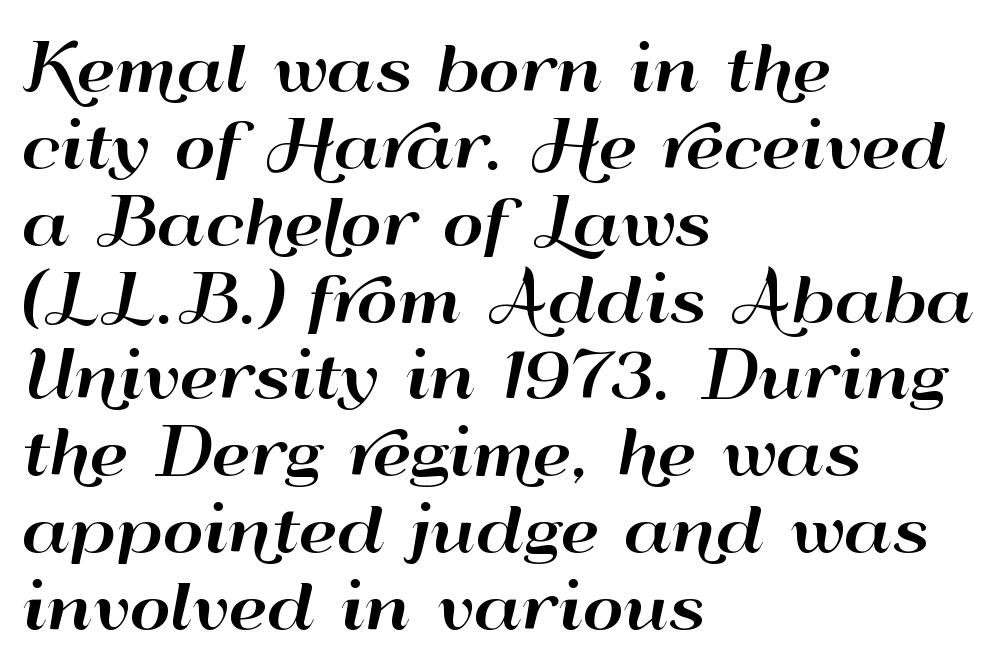
{"serif": "no", "width": "wide", "stroke_contrast": "high", "x_height": "small", "monospaced": "no", "underline": "no", "align": "left", "line_spacing_ratio": 1.22, "letter_spacing": "normal", "letter_spacing_em": 0.0, "glyph_px": 63}
